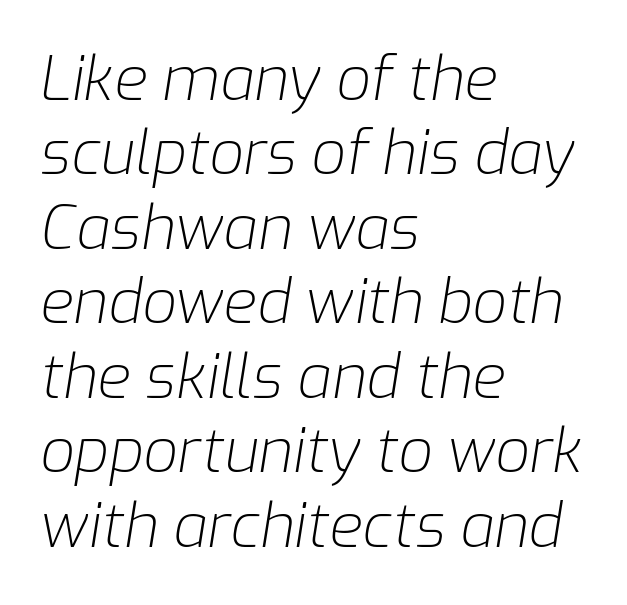
{"italic": "yes", "lean": "right", "slant_degrees": 9, "bold": "no", "weight": "light", "width": "normal", "stroke_contrast": "low", "x_height": "medium", "monospaced": "no", "underline": "no", "align": "left", "line_spacing_ratio": 1.22, "letter_spacing": "normal", "letter_spacing_em": 0.0, "glyph_px": 61}
